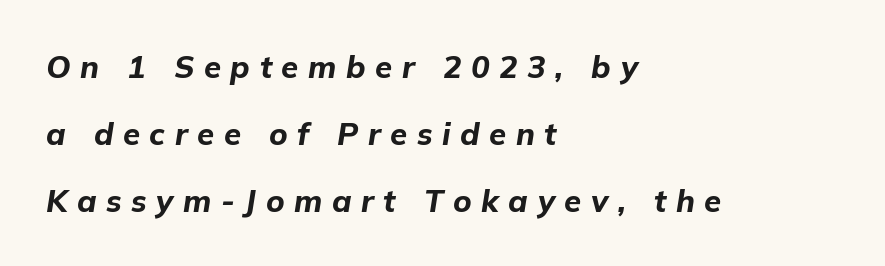
The image shows 31 px bold type, italic (leaning right); set left-aligned, loose line spacing (2.16x), unusually wide letter spacing (+0.31 em), not underlined; low stroke contrast and a medium x-height.
